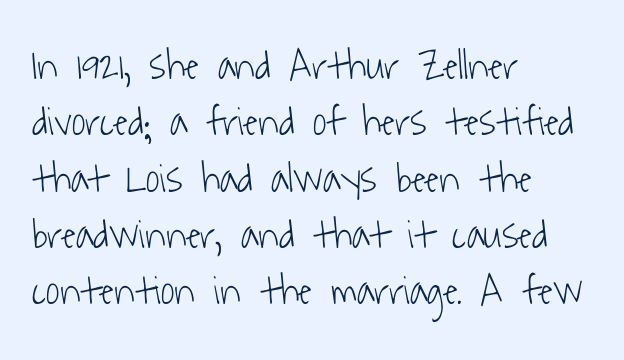
The image shows 42 px light, condensed sans-serif type; set left-aligned, normal line spacing (1.34x), normal letter spacing, not underlined; low stroke contrast and a medium x-height.
